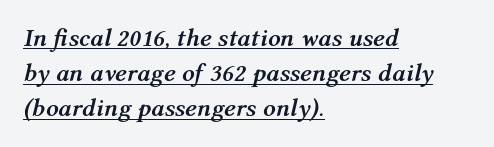
Q: Is the text bold? A: Yes.
Q: Is the text italic (slanted)? A: Yes, it leans right by about 12 degrees.
Q: Is the text underlined? A: Yes.
Q: How is the paragraph aligned? A: Left-aligned.
Q: Is the spacing between letters normal or unusually wide? A: Normal.
Q: Is the spacing between lines tight, normal or loose? A: Normal.
